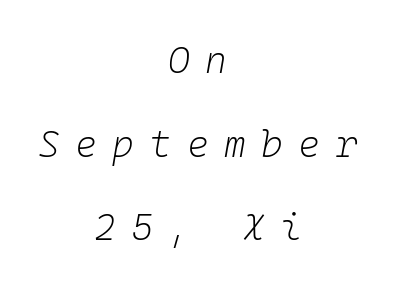
The image shows 37 px light type, italic (leaning right), monospaced; set centered, loose line spacing (2.26x), unusually wide letter spacing (+0.42 em), not underlined; low stroke contrast and a medium x-height.
